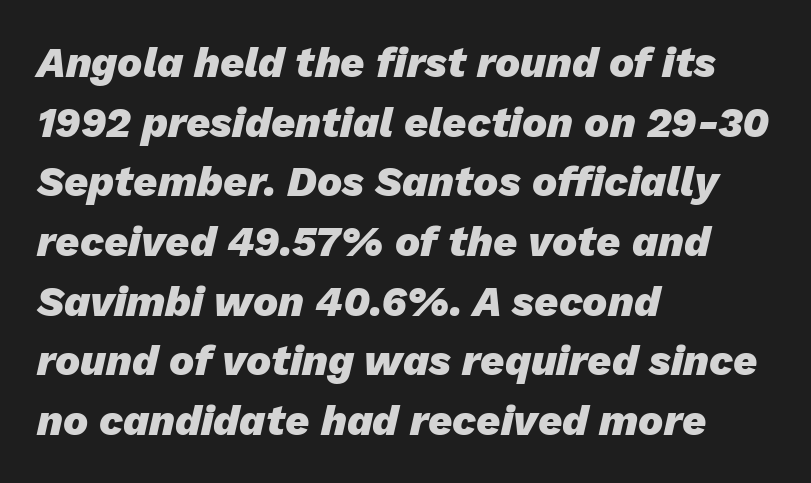
Q: Is the text bold? A: Yes.
Q: Is the text italic (slanted)? A: Yes, it leans right by about 13 degrees.
Q: Is the text underlined? A: No.
Q: How is the paragraph aligned? A: Left-aligned.
Q: Is the spacing between letters normal or unusually wide? A: Normal.
Q: Is the spacing between lines tight, normal or loose? A: Normal.
Q: Width (condensed, normal, or wide)? A: Normal.
Q: Stroke contrast? A: Low.
Q: x-height? A: Medium.
Q: Monospaced? A: No.
